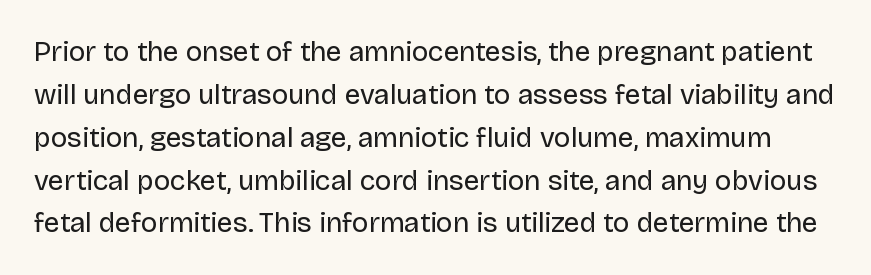
Unlike italic type, these characters show no tilt at all. These glyphs show unthickened strokes, regular width or finer. The passage shown is typeset with a sans-serif family. Do the characters align in a grid? No, the font is proportional.
